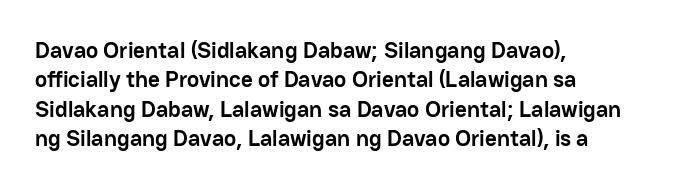
The image shows 23 px bold type, upright; set left-aligned, normal line spacing (1.28x), normal letter spacing, not underlined.
